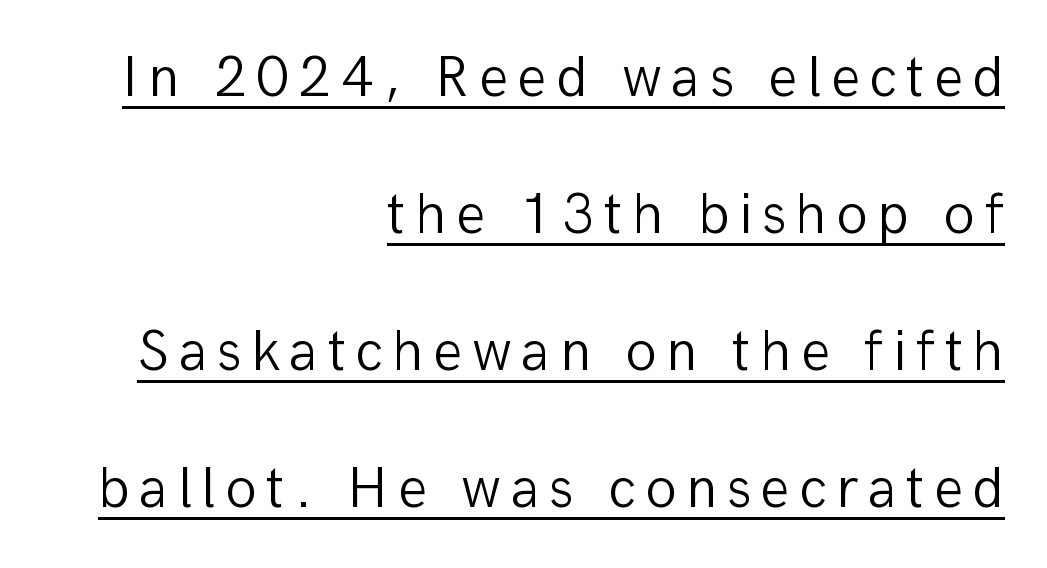
Q: Is the text bold? A: No.
Q: Is the text italic (slanted)? A: No, it is upright.
Q: Is the typeface a serif or a sans-serif typeface? A: Sans-serif.
Q: Is the text underlined? A: Yes.
Q: How is the paragraph aligned? A: Right-aligned.
Q: Is the spacing between lines tight, normal or loose? A: Loose.
Q: Width (condensed, normal, or wide)? A: Normal.
Q: Stroke contrast? A: Low.
Q: x-height? A: Medium.
Q: Monospaced? A: No.
